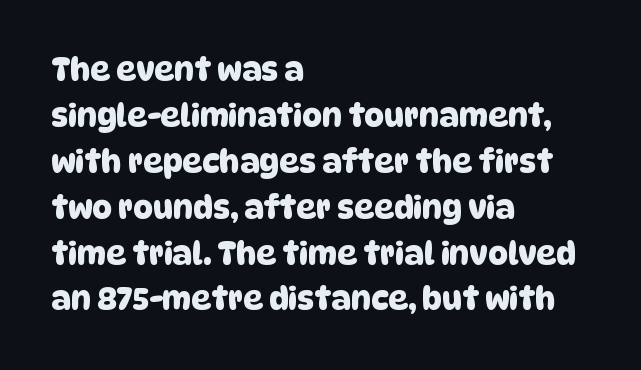
{"serif": "no", "width": "normal", "stroke_contrast": "low", "x_height": "large", "monospaced": "no", "underline": "no", "align": "left", "line_spacing": "normal", "line_spacing_ratio": 1.48, "letter_spacing": "normal", "letter_spacing_em": 0.0, "glyph_px": 31}
